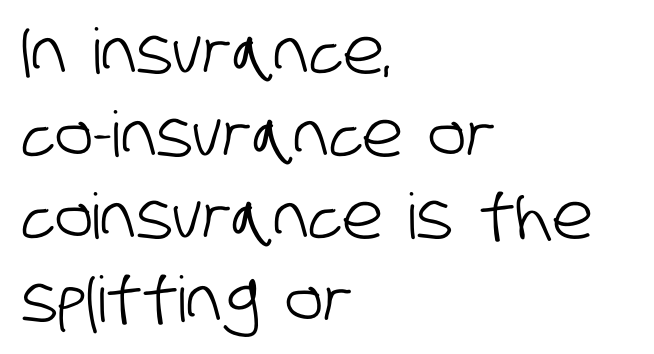
{"serif": "no", "width": "condensed", "stroke_contrast": "low", "x_height": "large", "monospaced": "no", "underline": "no", "align": "left", "line_spacing": "normal", "line_spacing_ratio": 1.31, "letter_spacing": "normal", "letter_spacing_em": 0.0, "glyph_px": 63}
